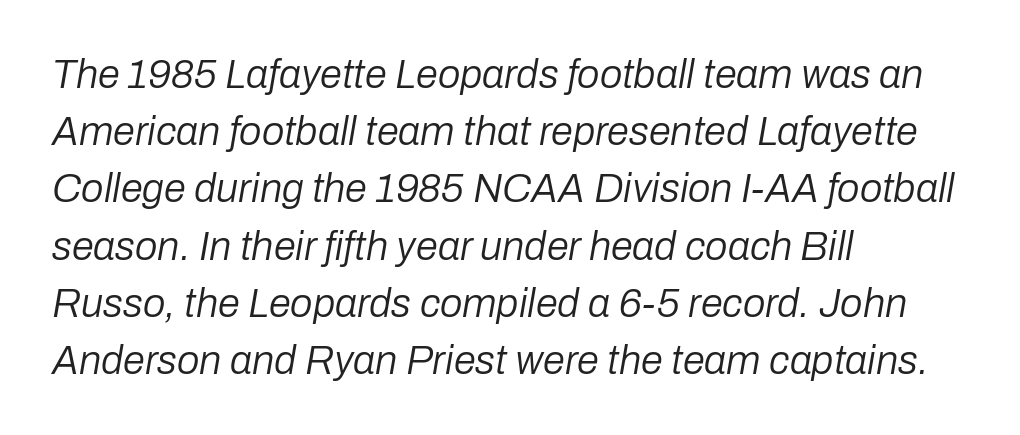
Q: Is the text bold? A: No.
Q: Is the text italic (slanted)? A: Yes, it leans right by about 10 degrees.
Q: Is the text underlined? A: No.
Q: How is the paragraph aligned? A: Left-aligned.
Q: Is the spacing between letters normal or unusually wide? A: Normal.
Q: Is the spacing between lines tight, normal or loose? A: Normal.
Q: Width (condensed, normal, or wide)? A: Normal.
Q: Stroke contrast? A: Low.
Q: x-height? A: Medium.
Q: Monospaced? A: No.
